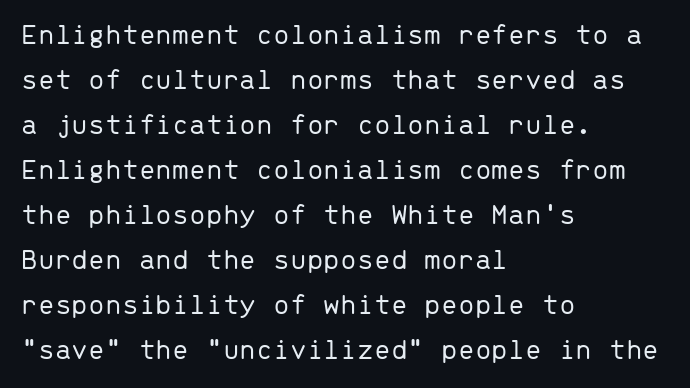
Typeset ragged right — the left edge is the straight one. Honestly, there is no underline to notice here at all. No feet cap the strokes, marking this as sans-serif type. In terms of leading, this rendering sits right in the middle. Stroke mass is kept to a normal reading level or below.
